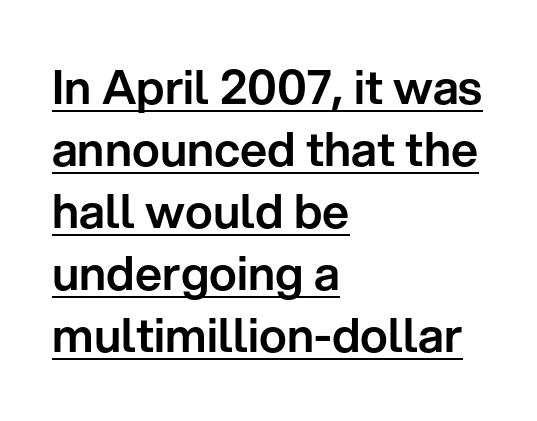
Q: Is the text italic (slanted)? A: No, it is upright.
Q: Is the typeface a serif or a sans-serif typeface? A: Sans-serif.
Q: Is the text underlined? A: Yes.
Q: How is the paragraph aligned? A: Left-aligned.
Q: Is the spacing between letters normal or unusually wide? A: Normal.
Q: Is the spacing between lines tight, normal or loose? A: Normal.
Q: Width (condensed, normal, or wide)? A: Normal.
Q: Stroke contrast? A: Low.
Q: x-height? A: Medium.
Q: Monospaced? A: No.
